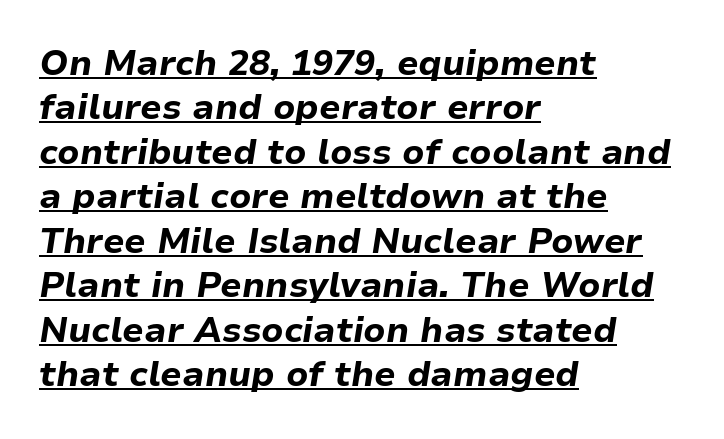
Line spacing here is normal. These characters rest on top of a visible drawn line. Pretty heavy lettering here — definitely bold. The face used here has a pronounced slope to its letters. Think of a printed novel: that variable character pitch is what you see here.
